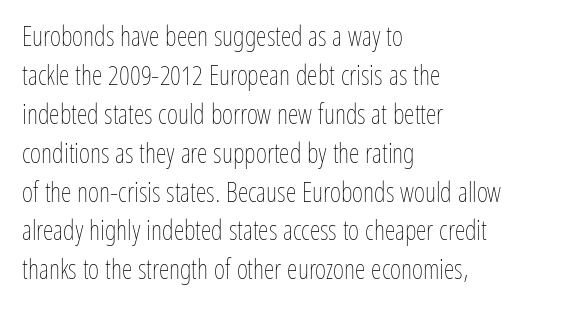
The image shows 27 px text type, upright; set left-aligned, normal line spacing (1.44x), normal letter spacing, not underlined.
